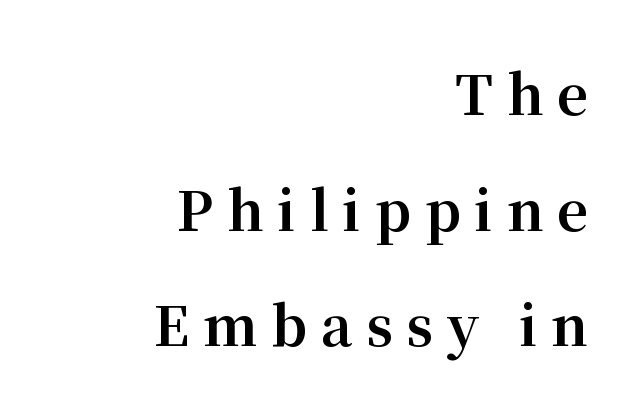
The image shows 54 px bold serif type, upright; set right-aligned, loose line spacing (2.14x), unusually wide letter spacing (+0.25 em), not underlined; medium stroke contrast and a medium x-height.
